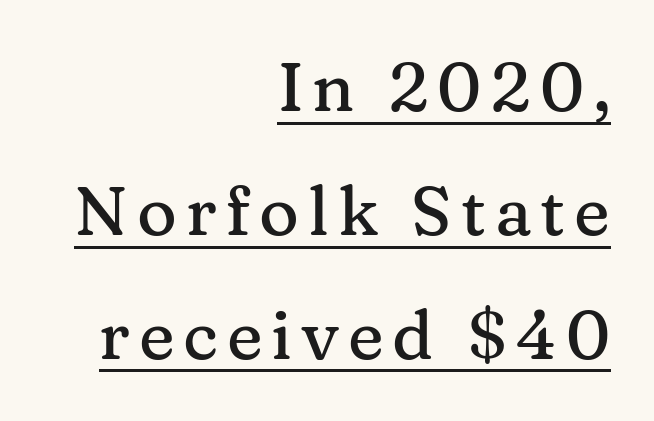
The image shows 68 px serif type, upright; set right-aligned, line spacing 1.82x, underlined; medium stroke contrast and a medium x-height.
